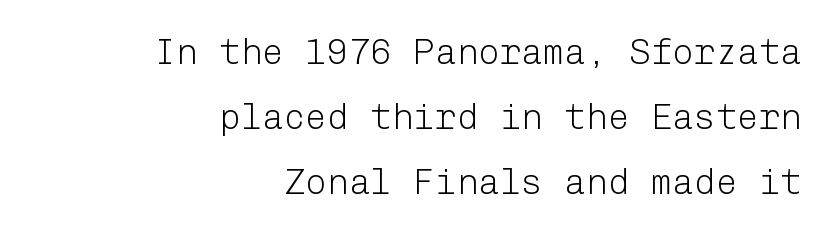
The image shows 36 px light sans-serif type, upright; set right-aligned, line spacing 1.81x, normal letter spacing, not underlined; low stroke contrast and a medium x-height.
